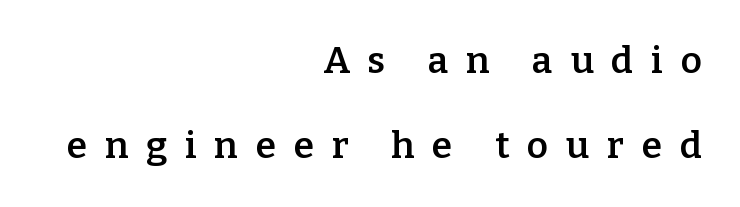
{"serif": "yes", "italic": "no", "bold": "semi", "weight": "semibold", "width": "normal", "stroke_contrast": "low", "x_height": "medium", "monospaced": "no", "underline": "no", "align": "right", "line_spacing": "loose", "line_spacing_ratio": 2.31, "letter_spacing": "wide", "letter_spacing_em": 0.48, "glyph_px": 37}
